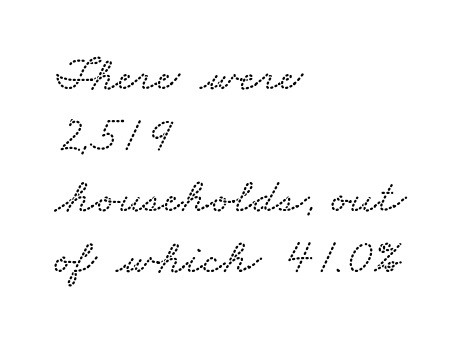
The image shows 50 px wide type; set left-aligned, line spacing 1.22x, normal letter spacing, not underlined; low stroke contrast and a small x-height.
